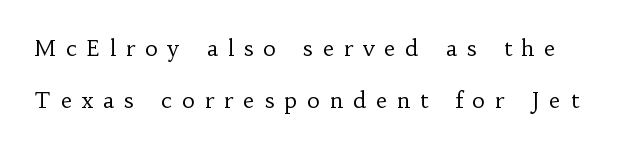
{"italic": "no", "bold": "no", "underline": "no", "line_spacing": "loose", "line_spacing_ratio": 2.35, "letter_spacing": "wide", "letter_spacing_em": 0.46, "glyph_px": 22}
